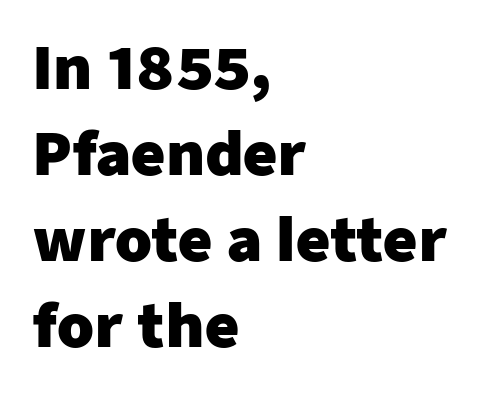
Spacing verdict: proportional, widths tailored to each character. Each line starts at the same left margin while the right side varies. A dark, heavy texture on the line: the type is bold. A typesetter would call this leading conventional body-copy spacing. In terms of letterspacing, this is plain default setting.
